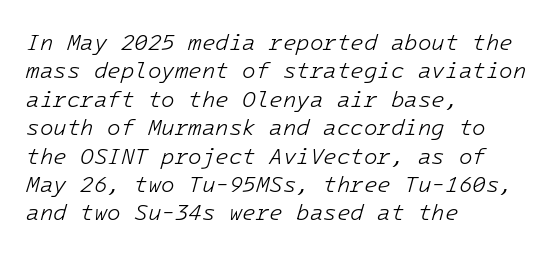
Q: Is the text bold? A: No.
Q: Is the text italic (slanted)? A: Yes, it leans right by about 16 degrees.
Q: Is the text underlined? A: No.
Q: How is the paragraph aligned? A: Left-aligned.
Q: Is the spacing between letters normal or unusually wide? A: Normal.
Q: Is the spacing between lines tight, normal or loose? A: Normal.
